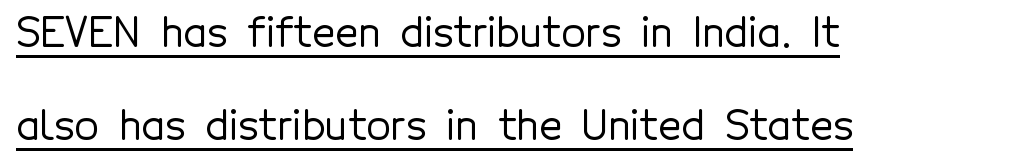
The image shows 40 px sans-serif type, upright; set left-aligned, loose line spacing (2.33x), normal letter spacing, underlined; a medium x-height.
